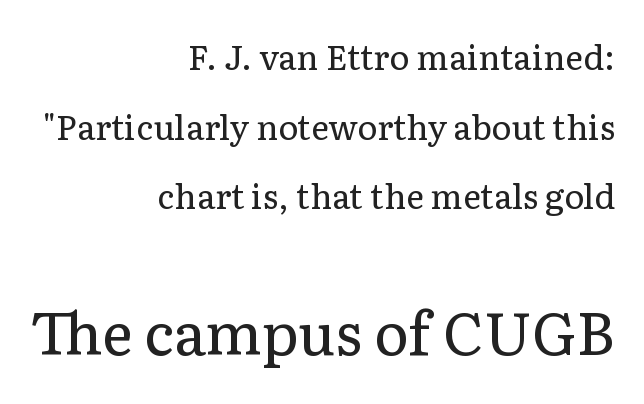
Q: Is the text bold? A: No.
Q: Is the text italic (slanted)? A: No, it is upright.
Q: Is the typeface a serif or a sans-serif typeface? A: Serif.
Q: Is the text underlined? A: No.
Q: How is the paragraph aligned? A: Right-aligned.
Q: Is the spacing between letters normal or unusually wide? A: Normal.
Q: Is the spacing between lines tight, normal or loose? A: Loose.
Q: Which block of text is set in a larger size, the first (top) or the second (bottom)? A: The second (bottom) one.
Q: Width (condensed, normal, or wide)? A: Normal.
Q: Stroke contrast? A: Low.
Q: x-height? A: Medium.
Q: Monospaced? A: No.
